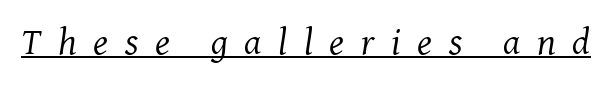
{"serif": "yes", "italic": "yes", "lean": "right", "slant_degrees": 7, "bold": "no", "weight": "regular", "width": "normal", "stroke_contrast": "medium", "x_height": "medium", "monospaced": "no", "underline": "yes", "letter_spacing": "wide", "letter_spacing_em": 0.44, "glyph_px": 38}
